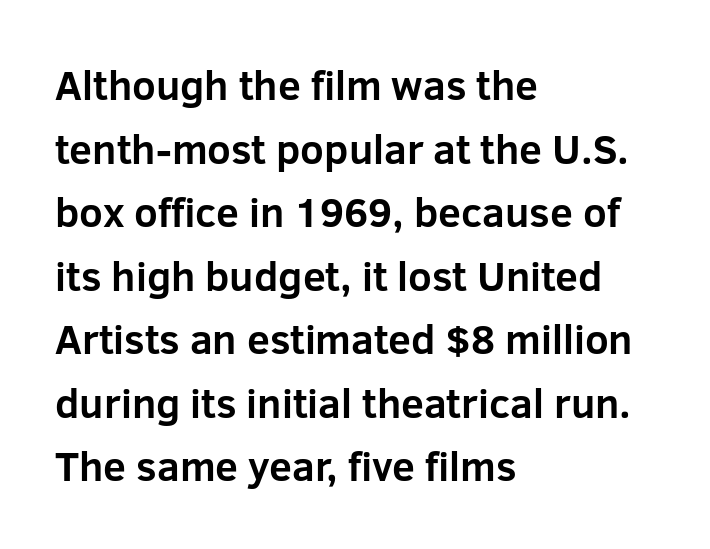
Q: Is the text bold? A: Yes.
Q: Is the text italic (slanted)? A: No, it is upright.
Q: Is the typeface a serif or a sans-serif typeface? A: Sans-serif.
Q: Is the text underlined? A: No.
Q: How is the paragraph aligned? A: Left-aligned.
Q: Is the spacing between letters normal or unusually wide? A: Normal.
Q: Is the spacing between lines tight, normal or loose? A: Normal.
Q: Width (condensed, normal, or wide)? A: Normal.
Q: Stroke contrast? A: Low.
Q: x-height? A: Medium.
Q: Monospaced? A: No.
